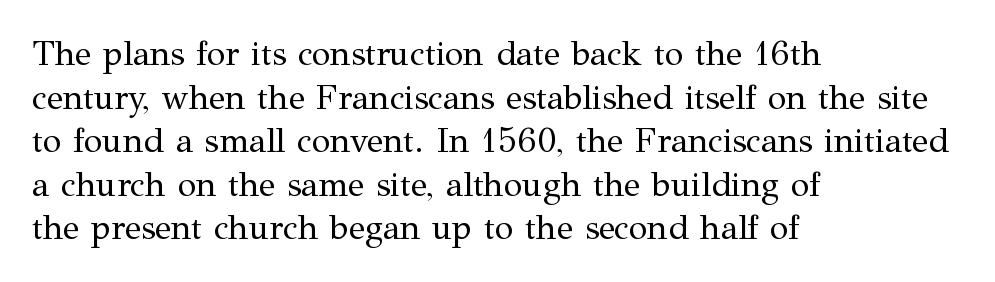
Q: Is the text bold? A: No.
Q: Is the text italic (slanted)? A: No, it is upright.
Q: Is the typeface a serif or a sans-serif typeface? A: Serif.
Q: Is the text underlined? A: No.
Q: How is the paragraph aligned? A: Left-aligned.
Q: Is the spacing between letters normal or unusually wide? A: Normal.
Q: Is the spacing between lines tight, normal or loose? A: Normal.
Q: Width (condensed, normal, or wide)? A: Normal.
Q: Stroke contrast? A: Medium.
Q: x-height? A: Medium.
Q: Monospaced? A: No.
